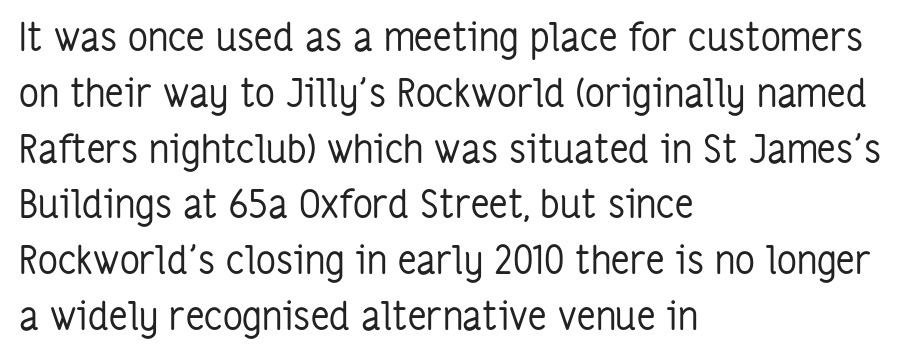
The image shows 39 px regular-weight, condensed sans-serif type, upright; set left-aligned, normal line spacing (1.43x), normal letter spacing, not underlined; low stroke contrast and a medium x-height.
